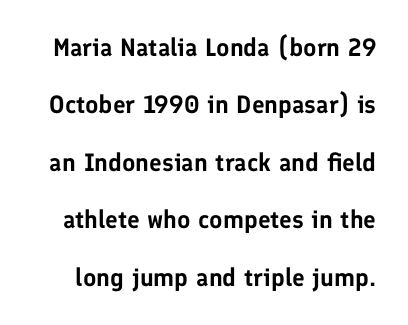
Q: Is the text italic (slanted)? A: No, it is upright.
Q: Is the text underlined? A: No.
Q: Is the spacing between letters normal or unusually wide? A: Normal.
Q: Is the spacing between lines tight, normal or loose? A: Loose.
